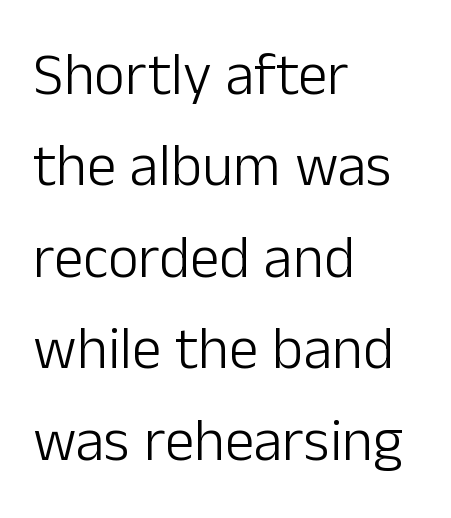
The image shows 59 px light sans-serif type, upright; set left-aligned, normal line spacing (1.55x), normal letter spacing, not underlined; low stroke contrast and a medium x-height.
